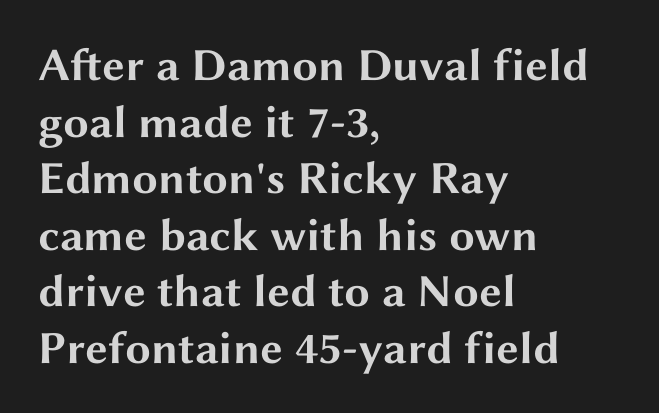
The image shows 46 px bold, wide sans-serif type, upright; set left-aligned, line spacing 1.23x, normal letter spacing, not underlined; medium stroke contrast and a medium x-height.
